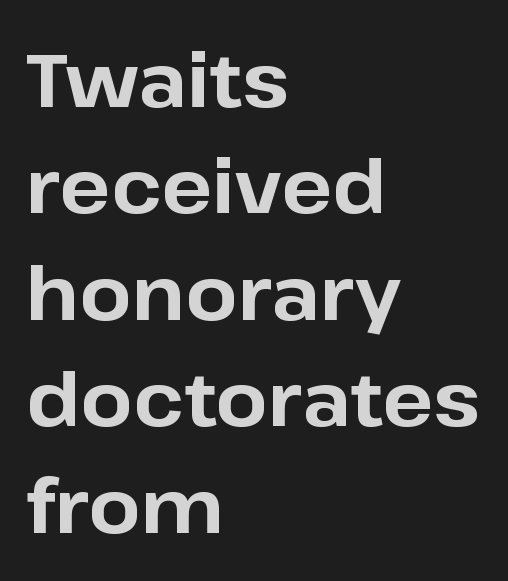
The image shows 75 px bold sans-serif type, upright; set left-aligned, normal line spacing (1.42x), normal letter spacing, not underlined; low stroke contrast and a medium x-height.
